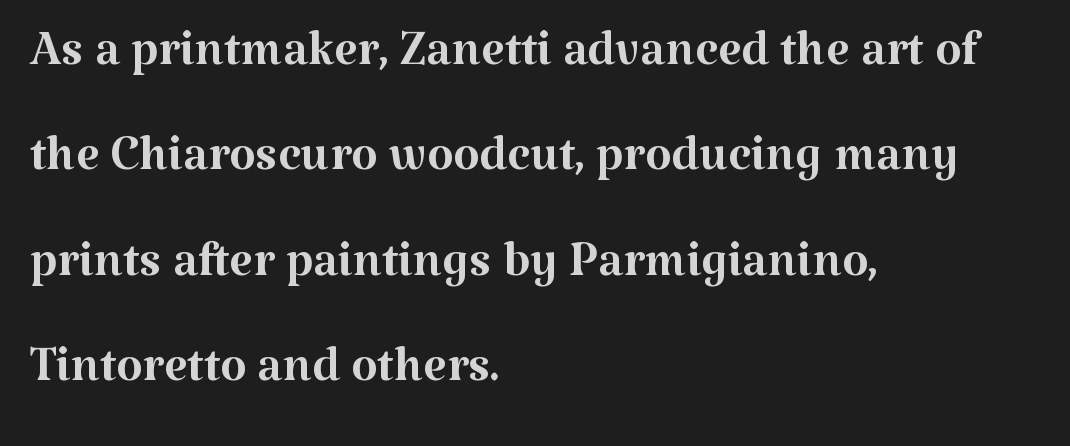
{"serif": "yes", "italic": "no", "bold": "no", "weight": "regular", "width": "normal", "stroke_contrast": "medium", "x_height": "medium", "monospaced": "no", "underline": "no", "align": "left", "line_spacing": "normal", "line_spacing_ratio": 1.55, "letter_spacing": "normal", "letter_spacing_em": 0.0, "glyph_px": 68}
